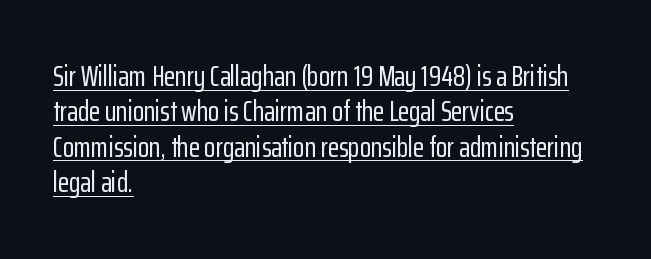
{"serif": "no", "italic": "no", "width": "condensed", "stroke_contrast": "low", "x_height": "medium", "monospaced": "no", "underline": "yes", "align": "left", "line_spacing_ratio": 1.22, "letter_spacing": "normal", "letter_spacing_em": 0.0, "glyph_px": 29}
